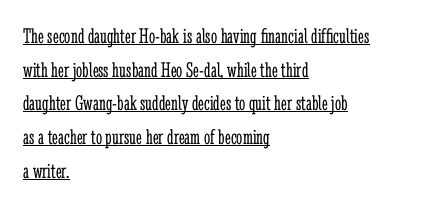
Q: Is the text bold? A: No.
Q: Is the text italic (slanted)? A: No, it is upright.
Q: Is the text underlined? A: Yes.
Q: How is the paragraph aligned? A: Left-aligned.
Q: Is the spacing between letters normal or unusually wide? A: Normal.
Q: Is the spacing between lines tight, normal or loose? A: Normal.
